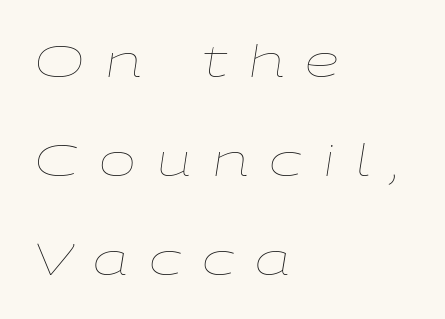
Q: Is the text bold? A: No.
Q: Is the text italic (slanted)? A: Yes, it leans right by about 9 degrees.
Q: Is the text underlined? A: No.
Q: How is the paragraph aligned? A: Left-aligned.
Q: Is the spacing between letters normal or unusually wide? A: Unusually wide.
Q: Is the spacing between lines tight, normal or loose? A: Loose.
Q: Width (condensed, normal, or wide)? A: Wide.
Q: Stroke contrast? A: Low.
Q: x-height? A: Medium.
Q: Monospaced? A: No.
